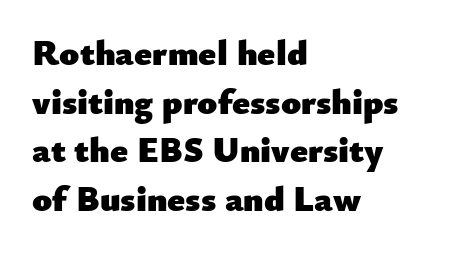
No word sits above an underline. The line texture is even and compact thanks to regular tracking. This sample is left-justified, so line endings fall wherever the words run out. This sample uses an upright cut, with every glyph sitting square on the baseline. Every letter is thick-stroked: bold, no question. Is there much room between lines? A standard amount, neither cramped nor airy.
